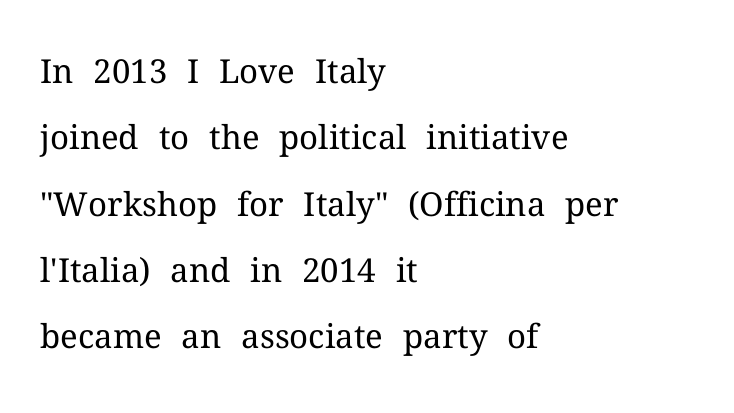
Q: Is the text bold? A: No.
Q: Is the text italic (slanted)? A: No, it is upright.
Q: Is the typeface a serif or a sans-serif typeface? A: Serif.
Q: Is the text underlined? A: No.
Q: How is the paragraph aligned? A: Left-aligned.
Q: Is the spacing between letters normal or unusually wide? A: Normal.
Q: Is the spacing between lines tight, normal or loose? A: Loose.
Q: Width (condensed, normal, or wide)? A: Normal.
Q: Stroke contrast? A: Medium.
Q: x-height? A: Medium.
Q: Monospaced? A: No.
